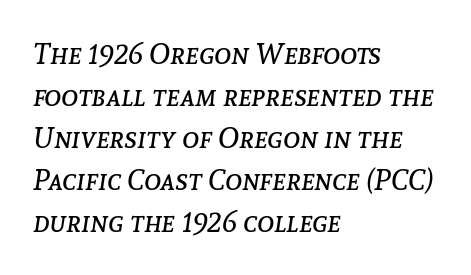
The image shows 29 px regular-weight type, italic (leaning right); set left-aligned, normal line spacing (1.45x), normal letter spacing, not underlined; low stroke contrast and a medium x-height.
